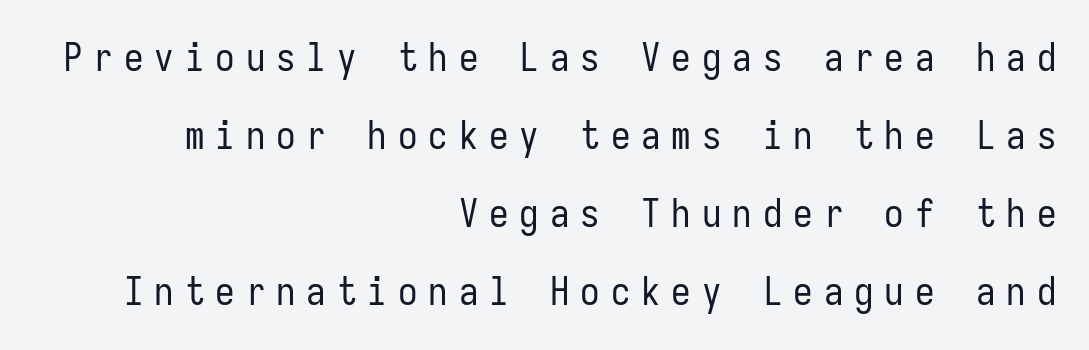
Observe the wide spacing: letters keep a clear distance from each other. The letterforms sit at book weight or below. What kind of face is this? One without serifs — a sans. Clear beneath every line of the passage.
